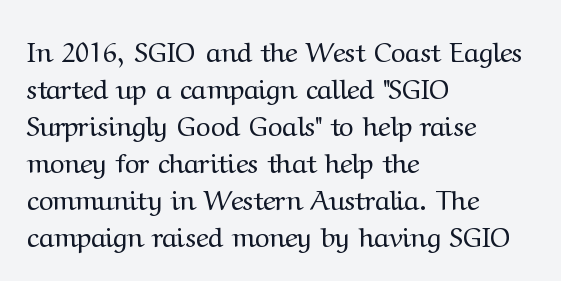
The text block is weighted toward the left margin, trailing off unevenly rightward. Is the stroke heavy? The answer is a plain regular-or-lighter. Style check: upright. The vertical gap from one line to the next is medium. To sum up the face: it has serifs.
